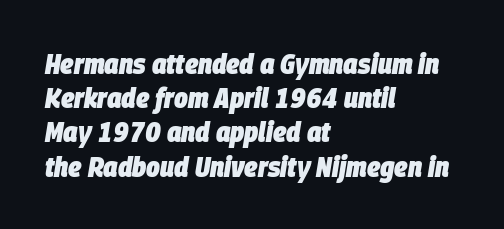
Q: Is the text bold? A: Yes.
Q: Is the text italic (slanted)? A: Yes, it leans right by about 9 degrees.
Q: Is the text underlined? A: No.
Q: How is the paragraph aligned? A: Left-aligned.
Q: Is the spacing between letters normal or unusually wide? A: Normal.
Q: Width (condensed, normal, or wide)? A: Condensed.
Q: Stroke contrast? A: Low.
Q: x-height? A: Large.
Q: Monospaced? A: No.
